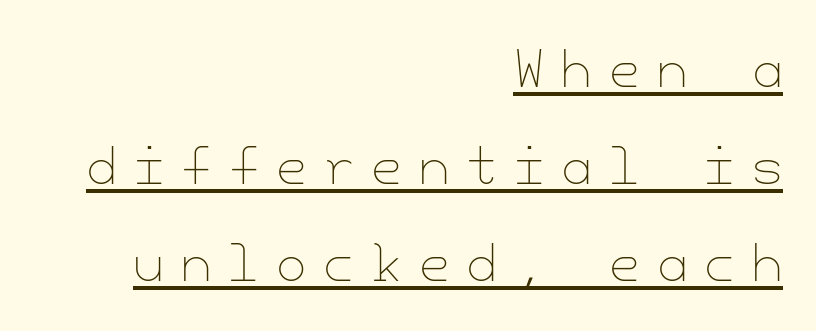
{"italic": "no", "bold": "no", "weight": "thin", "width": "normal", "stroke_contrast": "low", "x_height": "small", "underline": "yes", "align": "right", "line_spacing": "loose", "line_spacing_ratio": 1.98, "letter_spacing": "wide", "letter_spacing_em": 0.35, "glyph_px": 49}
